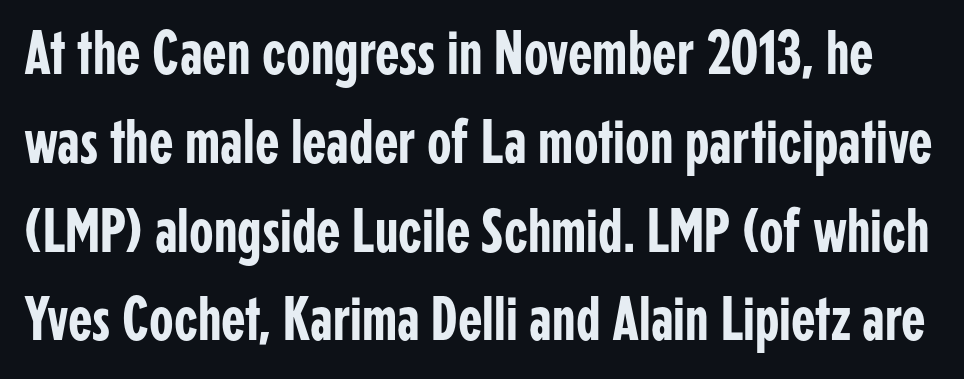
No word sits above an underline. What's the leading like? Ordinary, nothing unusual. The passage shown is typed in a proportional face where columns would drift. Is the letter spacing exaggerated? No — it looks like the ordinary default. The type sits square on the baseline with zero lean. Grotesque or geometric, the face here clearly has no serifs.
